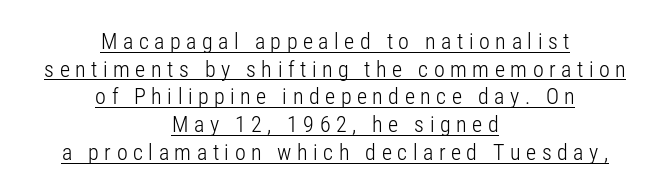
{"italic": "no", "bold": "no", "underline": "yes", "align": "center", "line_spacing": "normal", "line_spacing_ratio": 1.26, "letter_spacing": "wide", "letter_spacing_em": 0.25, "glyph_px": 22}
